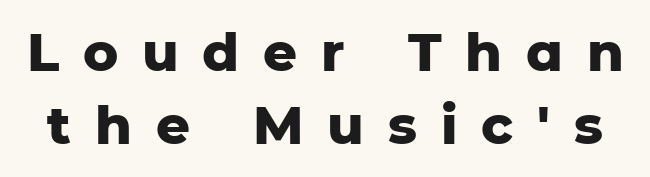
Q: Is the text bold? A: Yes.
Q: Is the text italic (slanted)? A: No, it is upright.
Q: Is the typeface a serif or a sans-serif typeface? A: Sans-serif.
Q: Is the text underlined? A: No.
Q: Is the spacing between letters normal or unusually wide? A: Unusually wide.
Q: Is the spacing between lines tight, normal or loose? A: Normal.
Q: Width (condensed, normal, or wide)? A: Normal.
Q: Stroke contrast? A: Low.
Q: x-height? A: Medium.
Q: Monospaced? A: No.
